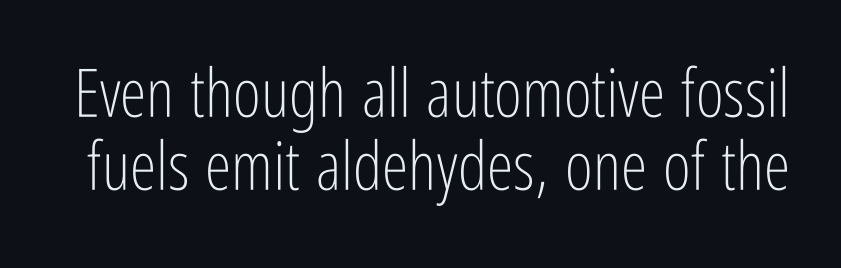
The image shows 67 px light, condensed sans-serif type, upright; set tight line spacing (1.09x), normal letter spacing, not underlined; low stroke contrast and a medium x-height.
